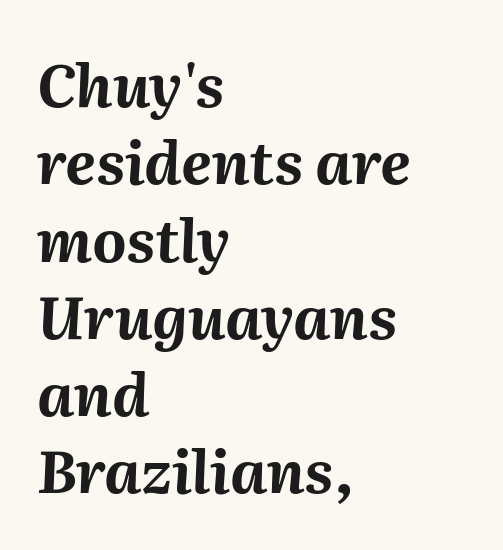
{"italic": "yes", "lean": "right", "slant_degrees": 2, "bold": "yes", "weight": "bold", "width": "normal", "stroke_contrast": "medium", "x_height": "medium", "monospaced": "no", "underline": "no", "align": "left", "line_spacing": "normal", "line_spacing_ratio": 1.31, "letter_spacing": "normal", "letter_spacing_em": 0.0, "glyph_px": 59}
